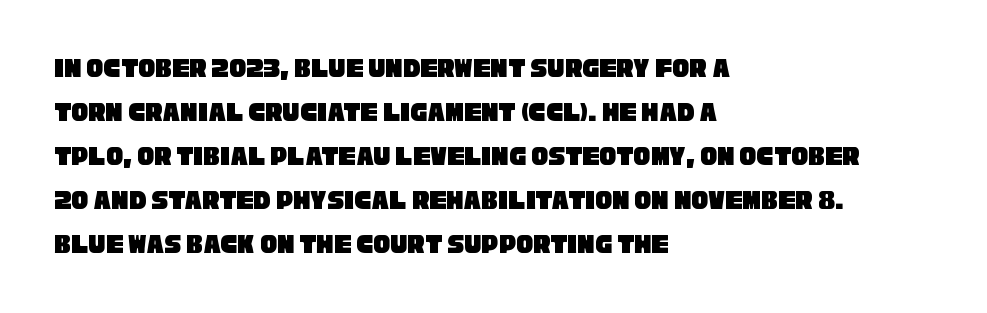
The image shows 28 px condensed sans-serif type; set left-aligned, normal line spacing (1.57x), normal letter spacing, not underlined; low stroke contrast and a large x-height.
